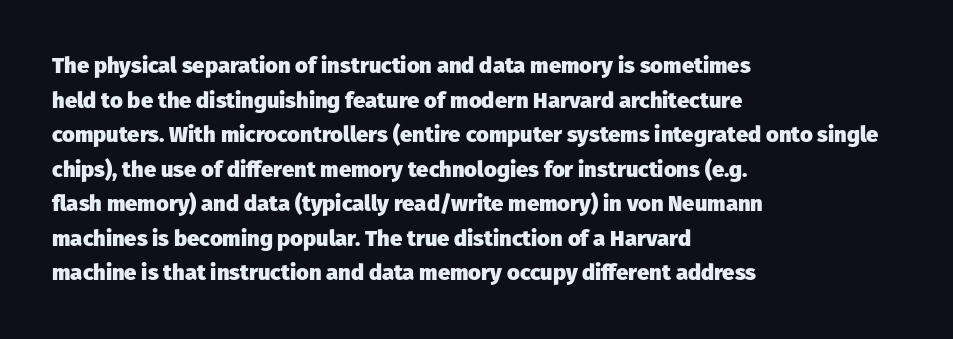
This sample uses an upright cut, with every glyph sitting square on the baseline. Whoever set this chose a conventional vertical rhythm. Students, note that the glyphs here touch the page at normal intervals. Strokes here are thick enough to call this a true bold.
